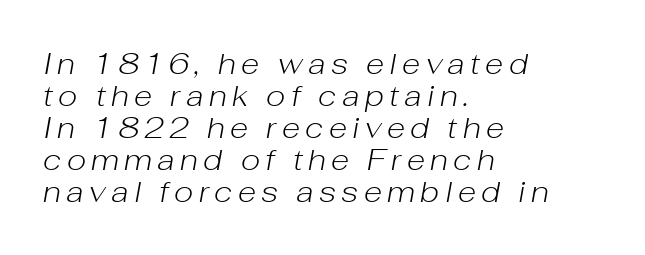
{"italic": "yes", "lean": "right", "slant_degrees": 10, "bold": "no", "weight": "light", "width": "normal", "stroke_contrast": "low", "x_height": "medium", "monospaced": "no", "underline": "no", "align": "left", "line_spacing": "tight", "line_spacing_ratio": 1.07, "glyph_px": 30}
